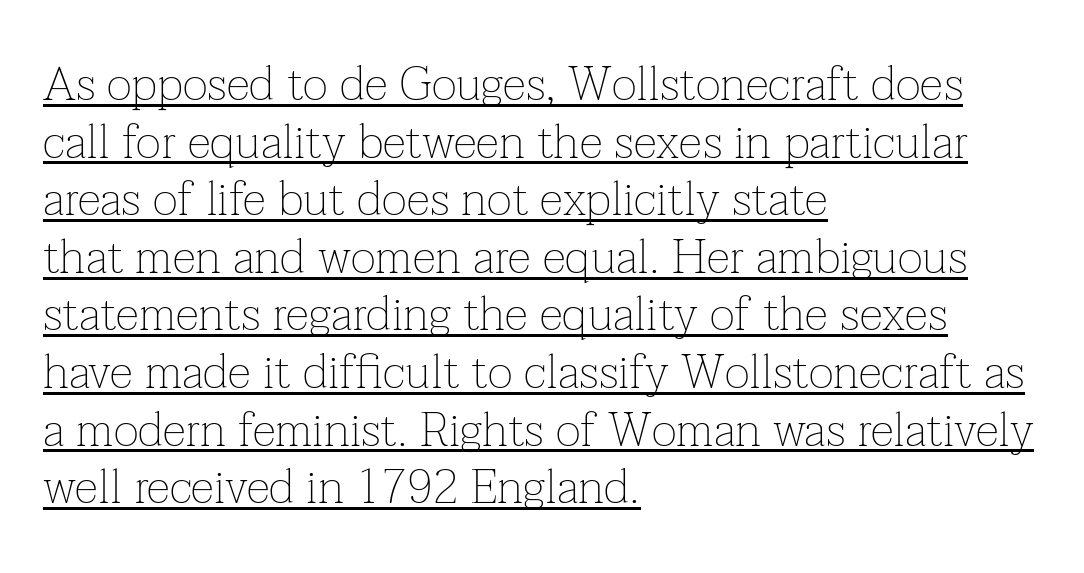
{"serif": "yes", "italic": "no", "bold": "no", "weight": "thin", "width": "normal", "stroke_contrast": "low", "x_height": "medium", "monospaced": "no", "underline": "yes", "align": "left", "line_spacing_ratio": 1.2, "letter_spacing": "normal", "letter_spacing_em": 0.0, "glyph_px": 48}
